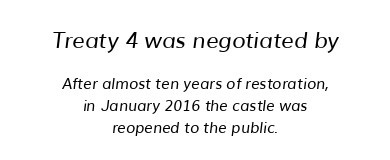
The image shows 22 px text type; set centered, normal line spacing (1.45x), normal letter spacing, not underlined; the first (top) block is 1.47x larger.
